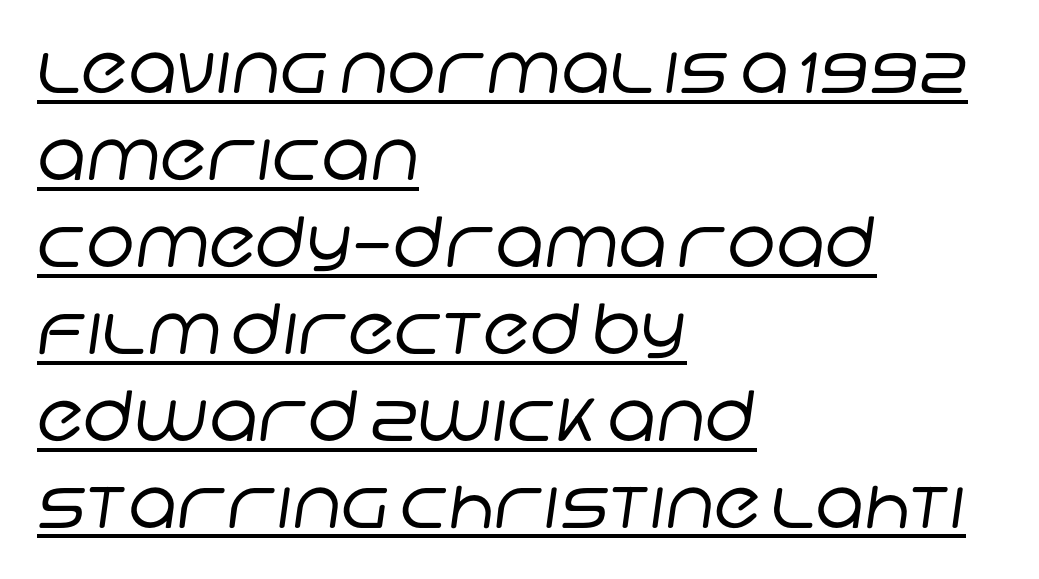
{"serif": "no", "bold": "no", "weight": "regular", "width": "normal", "stroke_contrast": "low", "x_height": "large", "monospaced": "no", "underline": "yes", "align": "left", "line_spacing": "normal", "line_spacing_ratio": 1.26, "letter_spacing": "normal", "letter_spacing_em": 0.0, "glyph_px": 69}
